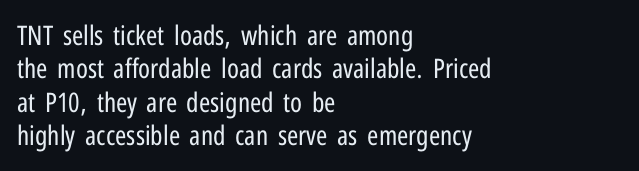
No letter is thick-stroked: the sample isn't bold. This rendering leaves character spacing at its baseline value. A bare baseline throughout the passage. Line beginnings align vertically; line endings do not. This sample uses an upright cut, with every glyph sitting square on the baseline.
